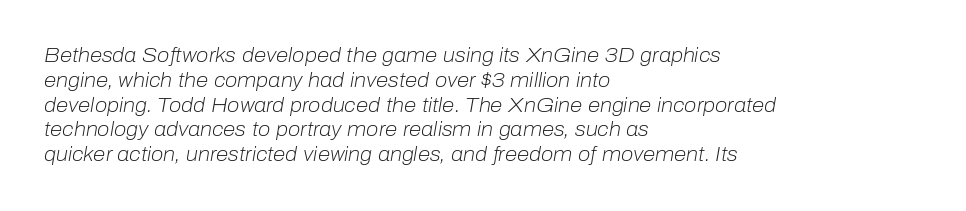
Q: Is the text bold? A: No.
Q: Is the text italic (slanted)? A: Yes, it leans right by about 10 degrees.
Q: Is the text underlined? A: No.
Q: How is the paragraph aligned? A: Left-aligned.
Q: Is the spacing between letters normal or unusually wide? A: Normal.
